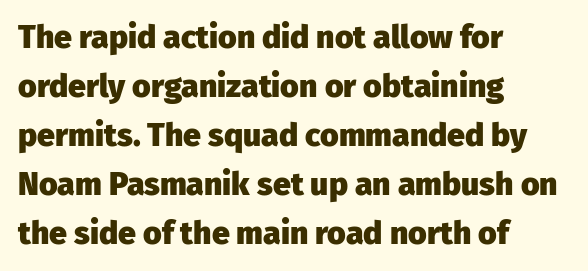
{"serif": "no", "italic": "no", "bold": "yes", "weight": "heavy", "width": "normal", "stroke_contrast": "low", "x_height": "medium", "monospaced": "no", "underline": "no", "align": "left", "line_spacing": "normal", "line_spacing_ratio": 1.53, "letter_spacing": "normal", "letter_spacing_em": 0.0, "glyph_px": 32}
